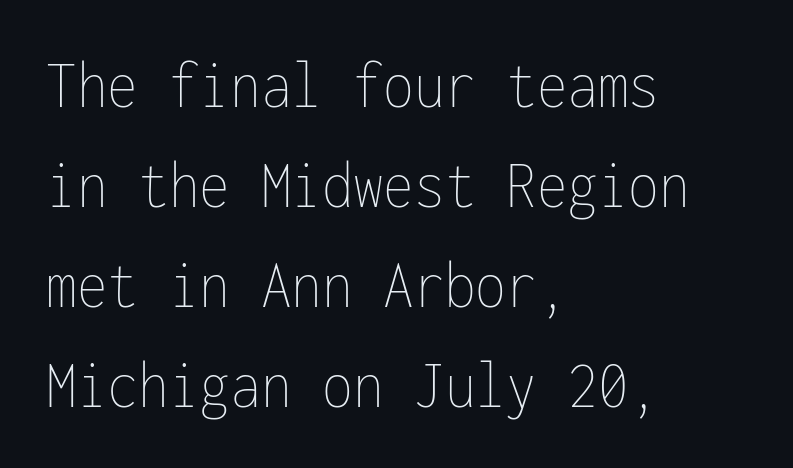
Q: Is the text bold? A: No.
Q: Is the text italic (slanted)? A: No, it is upright.
Q: Is the text underlined? A: No.
Q: How is the paragraph aligned? A: Left-aligned.
Q: Is the spacing between letters normal or unusually wide? A: Normal.
Q: Is the spacing between lines tight, normal or loose? A: Normal.
Q: Width (condensed, normal, or wide)? A: Condensed.
Q: Stroke contrast? A: Low.
Q: x-height? A: Medium.
Q: Monospaced? A: Yes.
